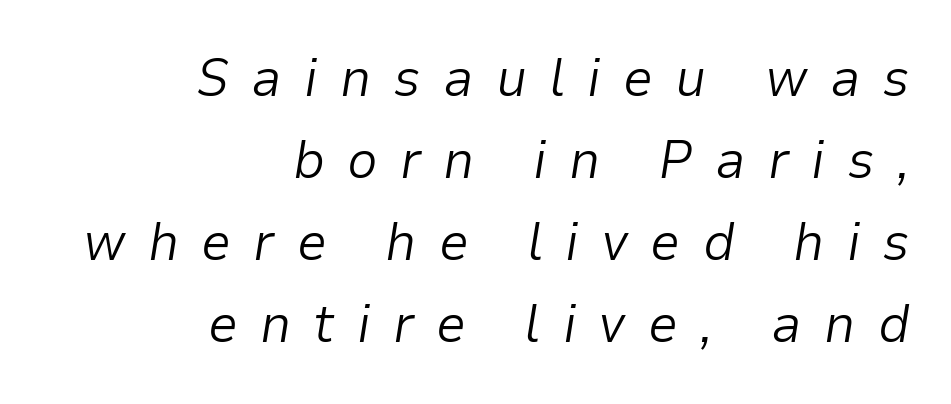
{"italic": "yes", "lean": "right", "slant_degrees": 9, "bold": "no", "weight": "light", "width": "normal", "stroke_contrast": "low", "x_height": "medium", "monospaced": "no", "underline": "no", "align": "right", "line_spacing": "normal", "line_spacing_ratio": 1.52, "letter_spacing": "wide", "letter_spacing_em": 0.41, "glyph_px": 54}
